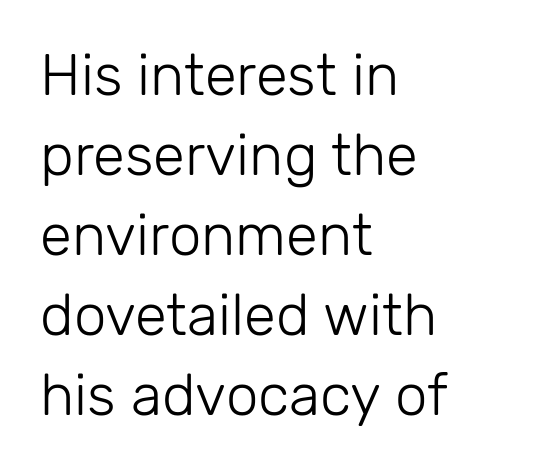
{"serif": "no", "italic": "no", "bold": "no", "weight": "light", "width": "normal", "stroke_contrast": "low", "x_height": "medium", "monospaced": "no", "underline": "no", "align": "left", "line_spacing": "normal", "line_spacing_ratio": 1.38, "letter_spacing": "normal", "letter_spacing_em": 0.0, "glyph_px": 58}
